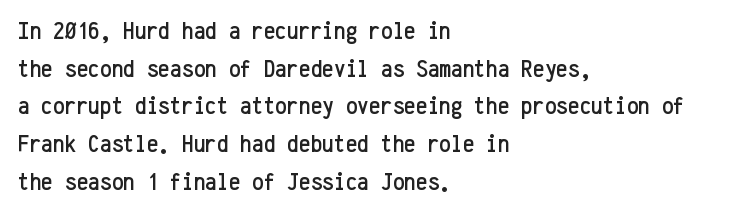
Which margin do the lines hug? The left one — the right edge is uneven. This sample uses plain, unmodified letter spacing. Glance below the letters and you will spot only blank space. Baseline-to-baseline distance is the conventional proportion of letter height.
